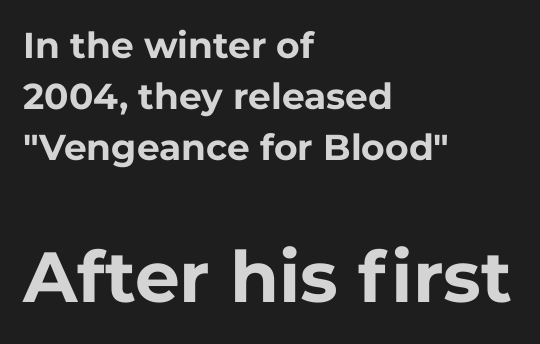
{"serif": "no", "italic": "no", "bold": "yes", "weight": "bold", "width": "normal", "stroke_contrast": "low", "x_height": "medium", "monospaced": "no", "underline": "no", "align": "left", "line_spacing": "normal", "line_spacing_ratio": 1.42, "letter_spacing": "normal", "letter_spacing_em": 0.0, "larger_block": "second", "size_ratio": 1.97, "glyph_px": 71}
